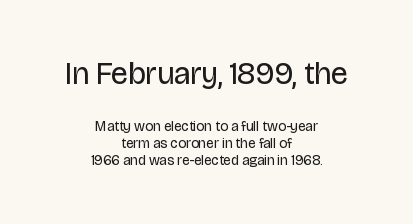
{"serif": "no", "italic": "no", "bold": "no", "weight": "regular", "width": "normal", "stroke_contrast": "low", "x_height": "large", "monospaced": "no", "underline": "no", "align": "center", "line_spacing_ratio": 1.2, "letter_spacing": "normal", "letter_spacing_em": 0.0, "larger_block": "first", "size_ratio": 2.21, "glyph_px": 31}
